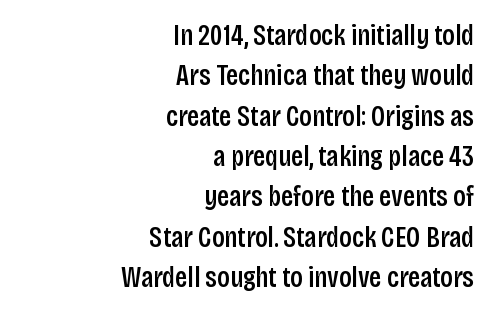
The space between consecutive lines is moderate. These lines are rendered in a variable-pitch font. The compositor pushed each line to the right boundary. The horizontal fit of the characters is conventional and even. When letters stand straight like this, we call the style roman or upright. Anything drawn beneath the words? Only blank space.
